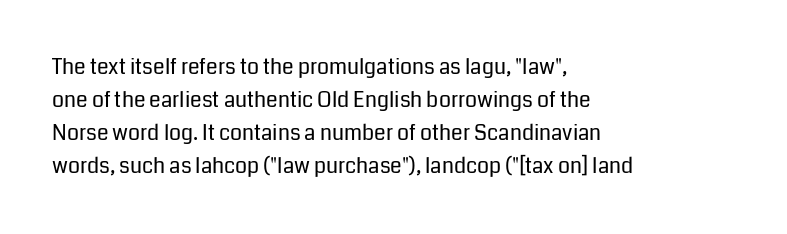
The image shows 21 px text type, upright; set left-aligned, normal line spacing (1.57x), normal letter spacing, not underlined.
